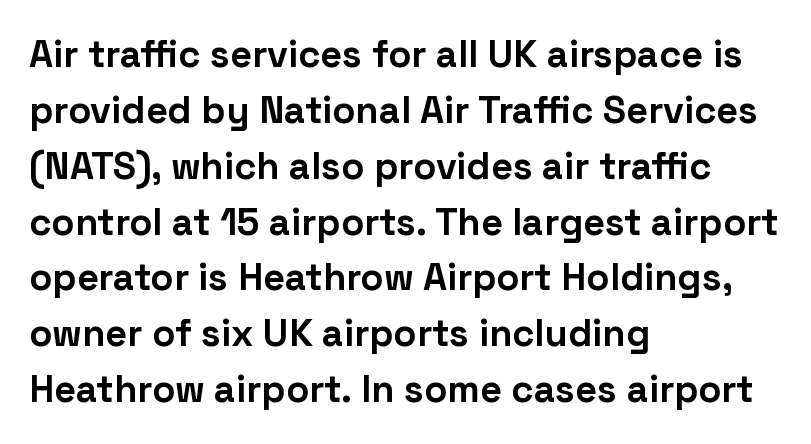
The image shows 38 px bold sans-serif type, upright; set left-aligned, normal line spacing (1.47x), normal letter spacing, not underlined; low stroke contrast and a medium x-height.
